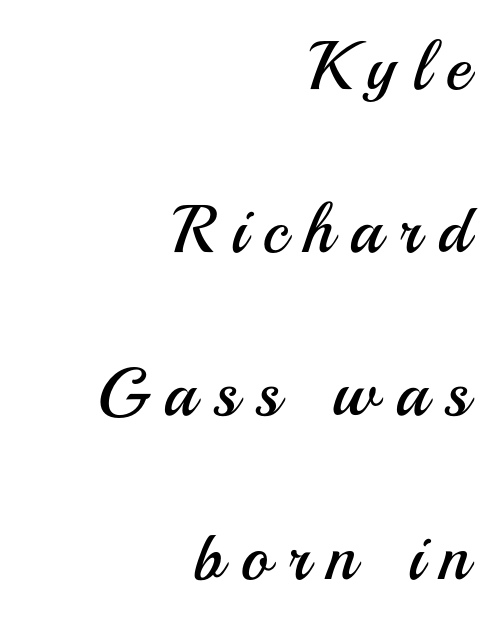
Widely set lines give the paragraph a tall, airy silhouette. Glance below the letters and you will spot only blank space. The face used here is rendered with a markedly widened letterfit. The ragged edge is on the left, which tells us the setting is flush right. Here the designer chose a conventional face with non-uniform glyph widths. Stroke thickness stays within the range of a standard reading face or lighter.
